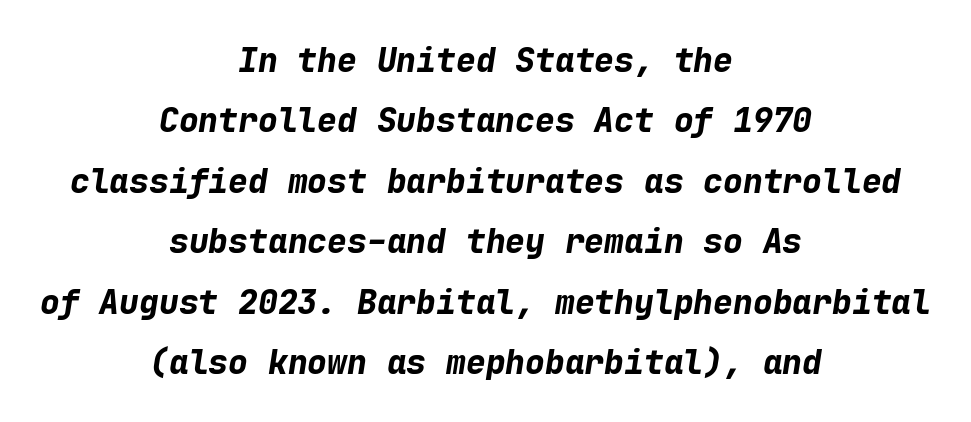
Q: Is the text bold? A: Yes.
Q: Is the text italic (slanted)? A: Yes, it leans right by about 9 degrees.
Q: Is the text underlined? A: No.
Q: How is the paragraph aligned? A: Centered.
Q: Is the spacing between letters normal or unusually wide? A: Normal.
Q: Width (condensed, normal, or wide)? A: Normal.
Q: Stroke contrast? A: Low.
Q: x-height? A: Medium.
Q: Monospaced? A: Yes.
